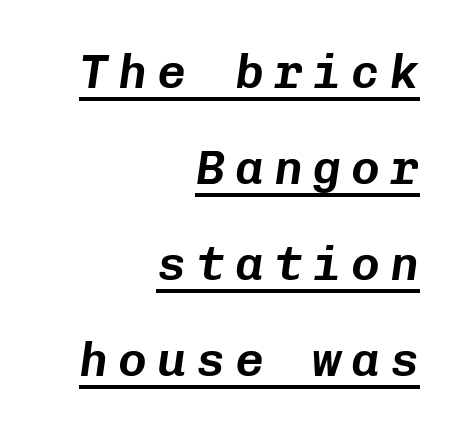
The image shows 48 px text type, italic (leaning right), monospaced; set right-aligned, loose line spacing (2.0x), unusually wide letter spacing (+0.21 em), underlined; low stroke contrast and a medium x-height.
